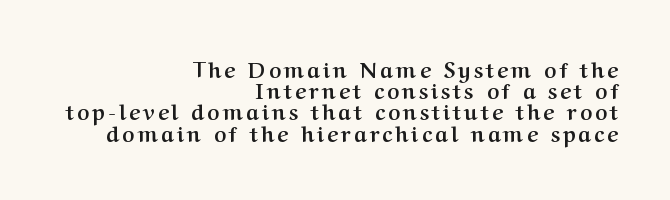
Q: Is the text bold? A: Yes.
Q: Is the text italic (slanted)? A: No, it is upright.
Q: Is the text underlined? A: No.
Q: How is the paragraph aligned? A: Right-aligned.
Q: Is the spacing between lines tight, normal or loose? A: Tight.
